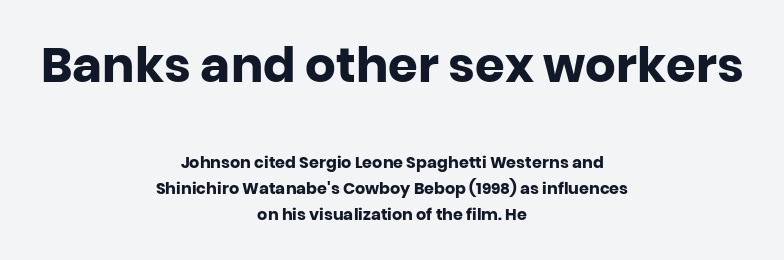
{"serif": "no", "italic": "no", "bold": "yes", "weight": "heavy", "width": "normal", "stroke_contrast": "low", "x_height": "large", "monospaced": "no", "underline": "no", "align": "center", "line_spacing": "normal", "line_spacing_ratio": 1.65, "letter_spacing": "normal", "letter_spacing_em": 0.0, "larger_block": "first", "size_ratio": 3.0, "glyph_px": 48}
